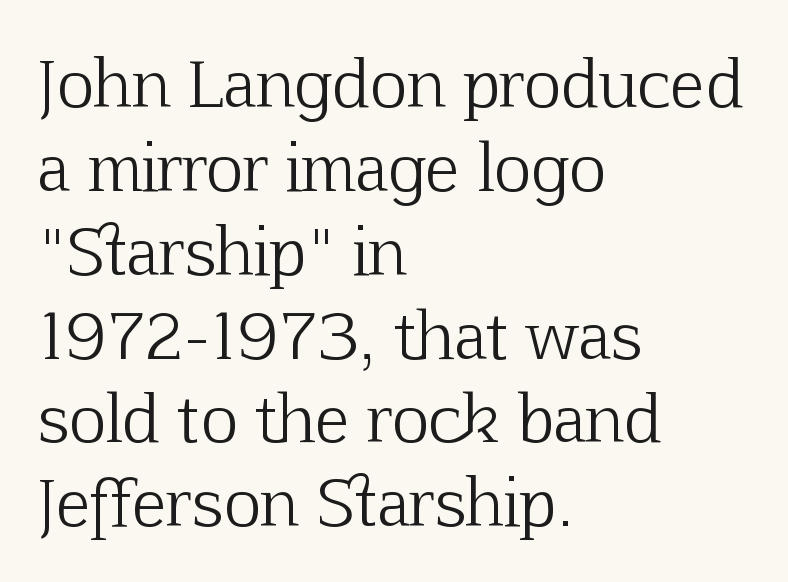
The image shows 64 px light serif type, upright; set left-aligned, normal line spacing (1.31x), normal letter spacing, not underlined; low stroke contrast and a medium x-height.
